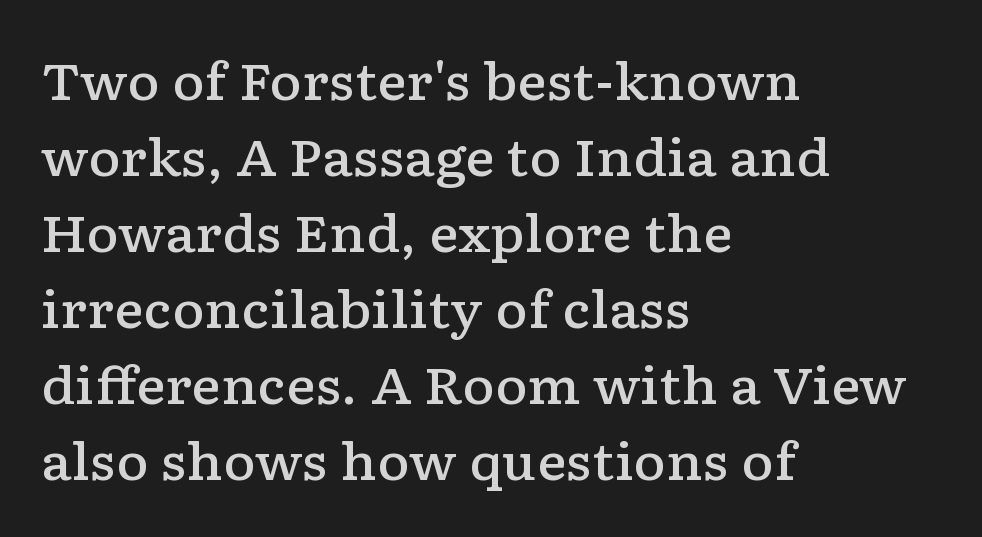
These lines are set flush left with a ragged right edge. Descender tails drop into unmarked territory. Proportional: the letters do not fall into vertical columns. I'd call this a serif setting — the letters wear small feet. This sample uses an upright cut, with every glyph sitting square on the baseline.
